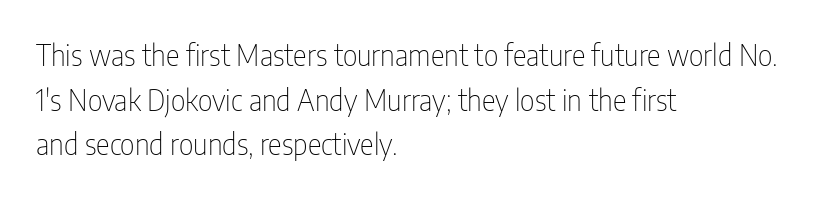
Q: Is the text bold? A: No.
Q: Is the text italic (slanted)? A: No, it is upright.
Q: Is the typeface a serif or a sans-serif typeface? A: Sans-serif.
Q: Is the text underlined? A: No.
Q: How is the paragraph aligned? A: Left-aligned.
Q: Is the spacing between letters normal or unusually wide? A: Normal.
Q: Is the spacing between lines tight, normal or loose? A: Normal.
Q: Width (condensed, normal, or wide)? A: Condensed.
Q: Stroke contrast? A: Low.
Q: x-height? A: Medium.
Q: Monospaced? A: No.
